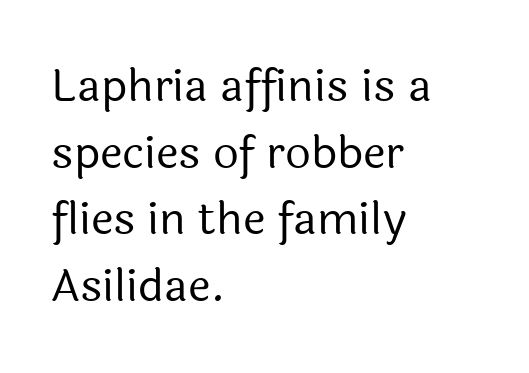
Q: Is the text bold? A: No.
Q: Is the text italic (slanted)? A: No, it is upright.
Q: Is the typeface a serif or a sans-serif typeface? A: Sans-serif.
Q: Is the text underlined? A: No.
Q: How is the paragraph aligned? A: Left-aligned.
Q: Is the spacing between letters normal or unusually wide? A: Normal.
Q: Is the spacing between lines tight, normal or loose? A: Normal.
Q: Width (condensed, normal, or wide)? A: Normal.
Q: x-height? A: Medium.
Q: Monospaced? A: No.
